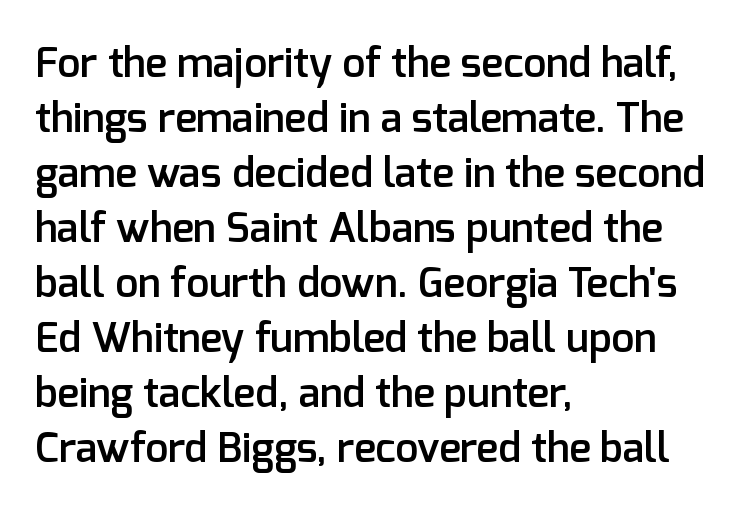
Q: Is the text bold? A: Semi-bold.
Q: Is the text italic (slanted)? A: No, it is upright.
Q: Is the typeface a serif or a sans-serif typeface? A: Sans-serif.
Q: Is the text underlined? A: No.
Q: How is the paragraph aligned? A: Left-aligned.
Q: Is the spacing between letters normal or unusually wide? A: Normal.
Q: Is the spacing between lines tight, normal or loose? A: Normal.
Q: Width (condensed, normal, or wide)? A: Normal.
Q: Stroke contrast? A: Low.
Q: x-height? A: Medium.
Q: Monospaced? A: No.
